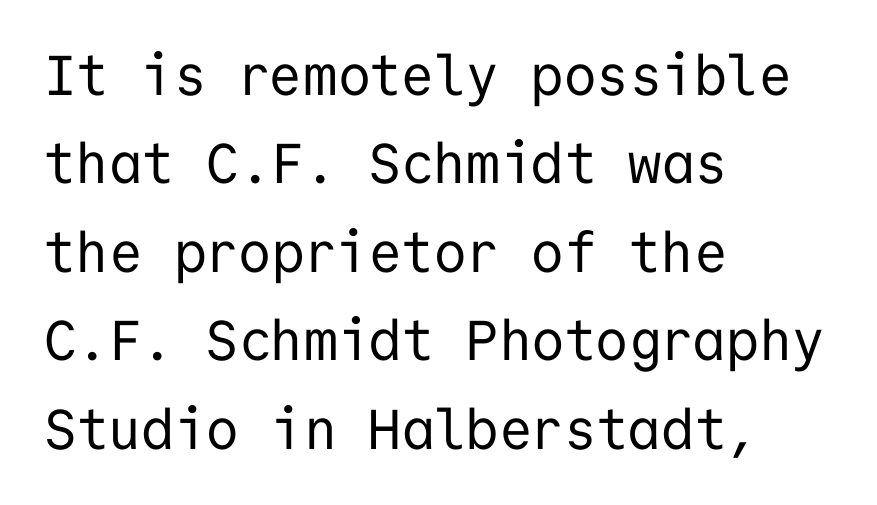
Weight class: somewhere from thin through regular. Every stem runs plumb, perpendicular to the baseline. Glyph-to-glyph distance matches everyday printed text. Spacing verdict: monospaced, one width for all characters.
